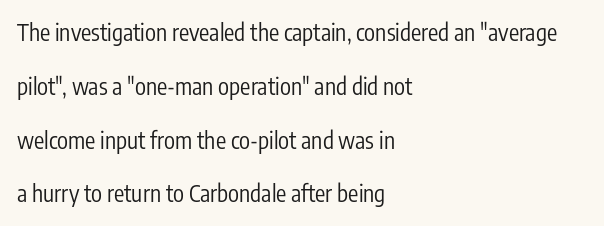
{"italic": "no", "bold": "no", "underline": "no", "align": "left", "line_spacing": "loose", "line_spacing_ratio": 2.34, "letter_spacing": "normal", "letter_spacing_em": 0.0, "glyph_px": 23}
